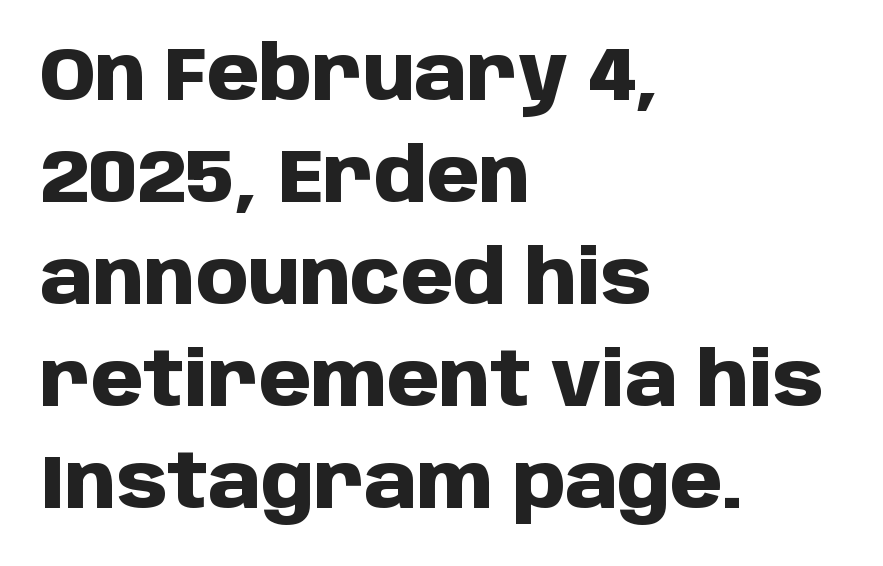
Q: Is the text bold? A: Yes.
Q: Is the text italic (slanted)? A: No, it is upright.
Q: Is the typeface a serif or a sans-serif typeface? A: Sans-serif.
Q: Is the text underlined? A: No.
Q: How is the paragraph aligned? A: Left-aligned.
Q: Is the spacing between letters normal or unusually wide? A: Normal.
Q: Is the spacing between lines tight, normal or loose? A: Normal.
Q: Width (condensed, normal, or wide)? A: Normal.
Q: Stroke contrast? A: Low.
Q: x-height? A: Large.
Q: Monospaced? A: No.
